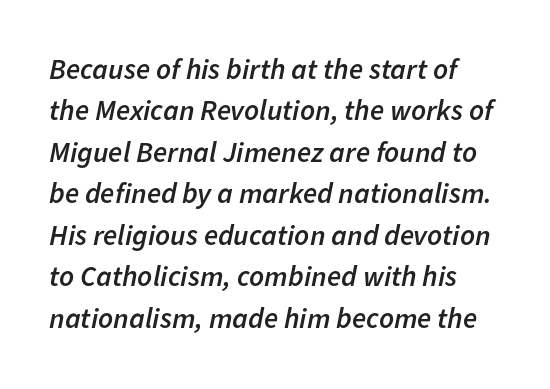
The image shows 29 px semibold type, italic (leaning right); set normal line spacing (1.43x), normal letter spacing, not underlined; low stroke contrast and a medium x-height.
